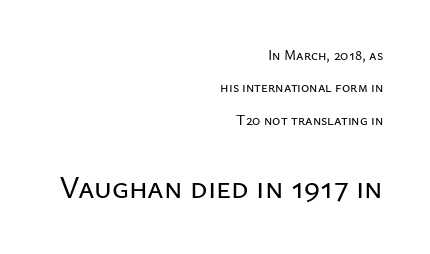
Q: Is the text italic (slanted)? A: No, it is upright.
Q: Is the typeface a serif or a sans-serif typeface? A: Sans-serif.
Q: Is the text underlined? A: No.
Q: How is the paragraph aligned? A: Right-aligned.
Q: Is the spacing between letters normal or unusually wide? A: Normal.
Q: Is the spacing between lines tight, normal or loose? A: Loose.
Q: Which block of text is set in a larger size, the first (top) or the second (bottom)? A: The second (bottom) one.
Q: Width (condensed, normal, or wide)? A: Normal.
Q: Stroke contrast? A: Low.
Q: x-height? A: Medium.
Q: Monospaced? A: No.
